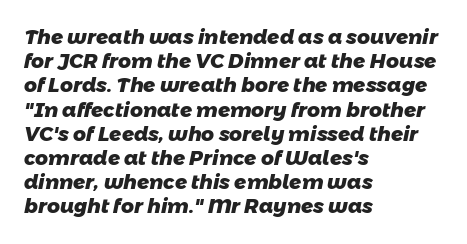
This rendering features lettering with no underline. Look at the stroke-to-counter ratio: heavy, a bold. Short note: letters normally spaced. Layout note: lines flush left.
